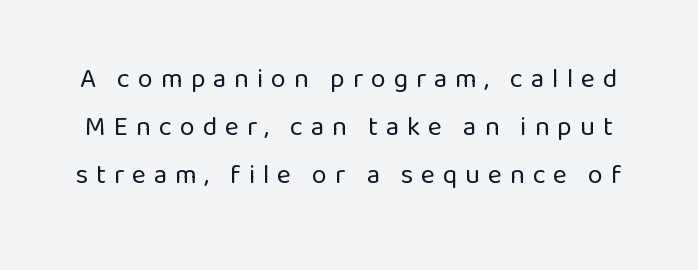
{"italic": "no", "bold": "no", "underline": "no", "line_spacing_ratio": 1.78, "letter_spacing": "wide", "letter_spacing_em": 0.29, "glyph_px": 27}
